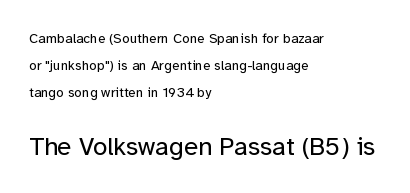
Q: Is the text bold? A: No.
Q: Is the text italic (slanted)? A: No, it is upright.
Q: Is the text underlined? A: No.
Q: How is the paragraph aligned? A: Left-aligned.
Q: Is the spacing between letters normal or unusually wide? A: Normal.
Q: Is the spacing between lines tight, normal or loose? A: Loose.
Q: Which block of text is set in a larger size, the first (top) or the second (bottom)? A: The second (bottom) one.
